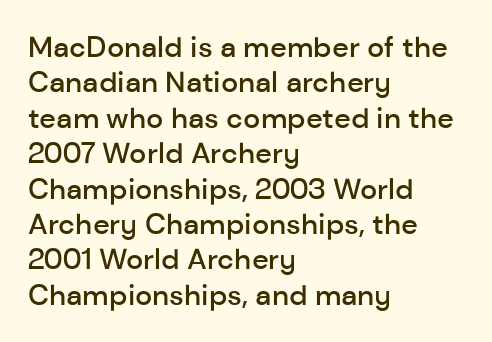
Observe the absence of serifs on each vertical stroke in this sample. The area under the type is left untouched. Compared with typical body copy, the letter spacing here is the same. How heavy is the stroke? Medium-heavy — a semibold, shy of bold.
